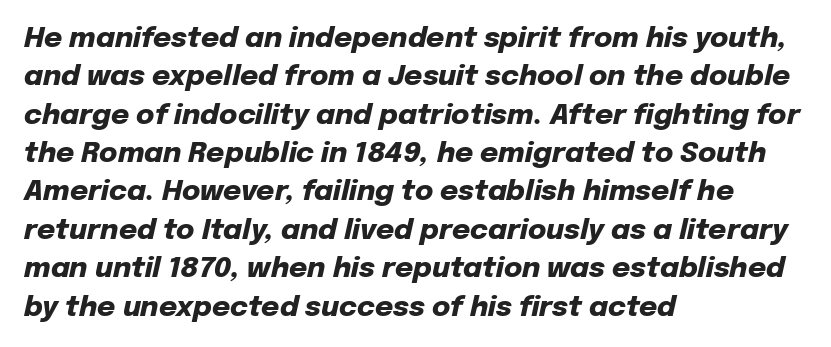
The image shows 28 px heavy type, italic (leaning right); set left-aligned, normal line spacing (1.37x), normal letter spacing, not underlined; low stroke contrast and a medium x-height.
